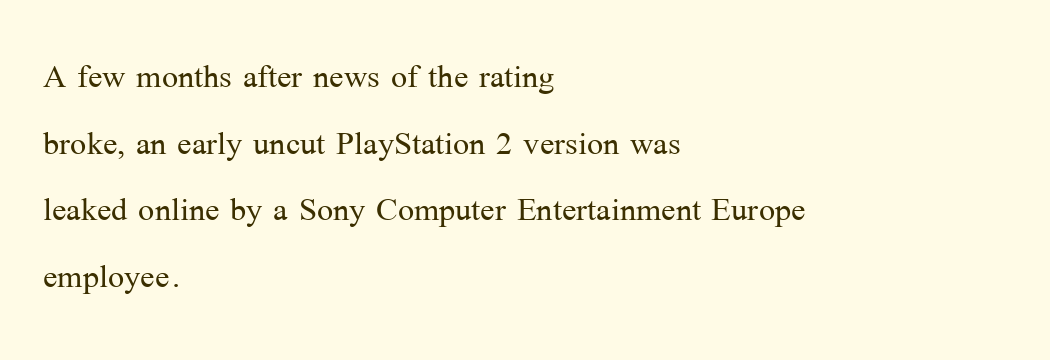
Q: Is the text bold? A: No.
Q: Is the text italic (slanted)? A: No, it is upright.
Q: Is the typeface a serif or a sans-serif typeface? A: Serif.
Q: Is the text underlined? A: No.
Q: How is the paragraph aligned? A: Left-aligned.
Q: Is the spacing between letters normal or unusually wide? A: Normal.
Q: Is the spacing between lines tight, normal or loose? A: Normal.
Q: Width (condensed, normal, or wide)? A: Normal.
Q: Stroke contrast? A: Medium.
Q: x-height? A: Medium.
Q: Monospaced? A: No.
